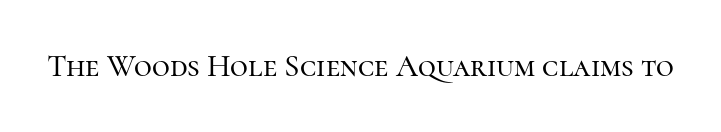
Beneath every word, the page is bare. Does extra space separate the letters? No, they use regular spacing. Regarding serifs, this sample has them. The letters advance in unequal steps, a hallmark of proportional type. The axis of the letterforms is exactly vertical.
